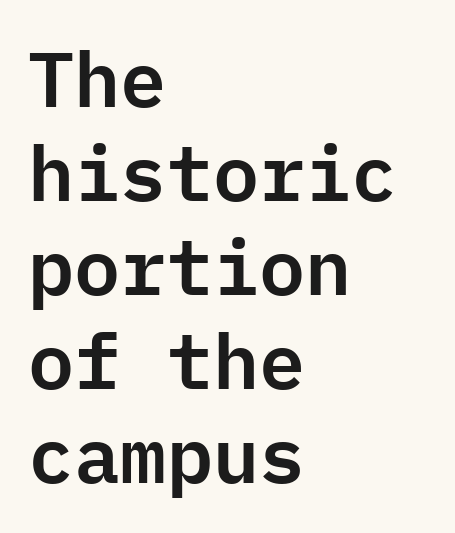
Q: Is the text italic (slanted)? A: No, it is upright.
Q: Is the typeface a serif or a sans-serif typeface? A: Sans-serif.
Q: Is the text underlined? A: No.
Q: How is the paragraph aligned? A: Left-aligned.
Q: Is the spacing between letters normal or unusually wide? A: Normal.
Q: Width (condensed, normal, or wide)? A: Normal.
Q: Stroke contrast? A: Low.
Q: x-height? A: Medium.
Q: Monospaced? A: Yes.
